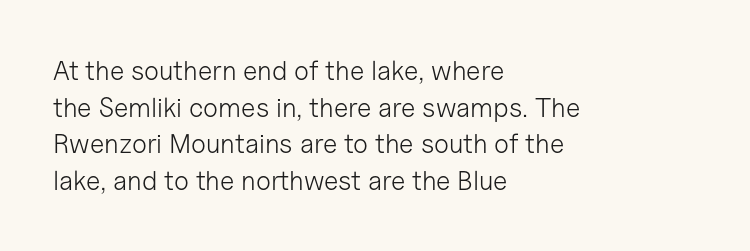
The image shows 27 px text type, upright; set left-aligned, normal line spacing (1.36x), normal letter spacing, not underlined.
